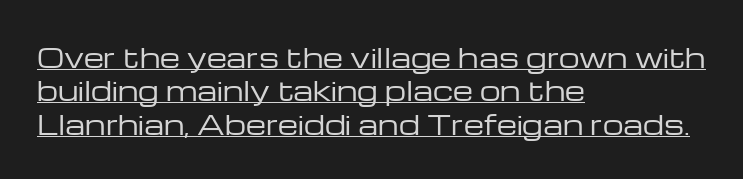
Characters follow at the spacing the type designer built in. Notice how a bar underscores the lettering throughout. The font's upright variant was chosen for this text. Line spacing here is normal. The passage shown is not bold in any degree.
